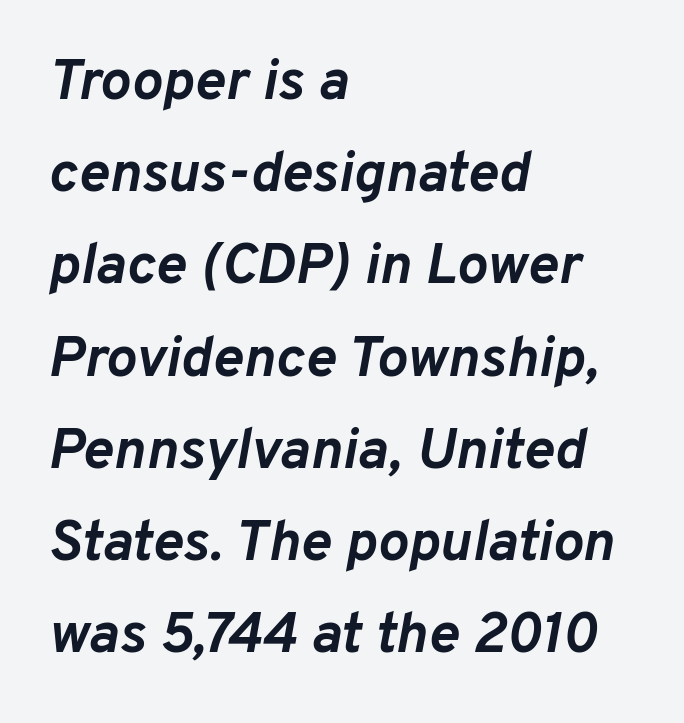
The image shows 58 px semibold type, italic (leaning right); set left-aligned, normal line spacing (1.59x), normal letter spacing, not underlined; low stroke contrast and a medium x-height.
